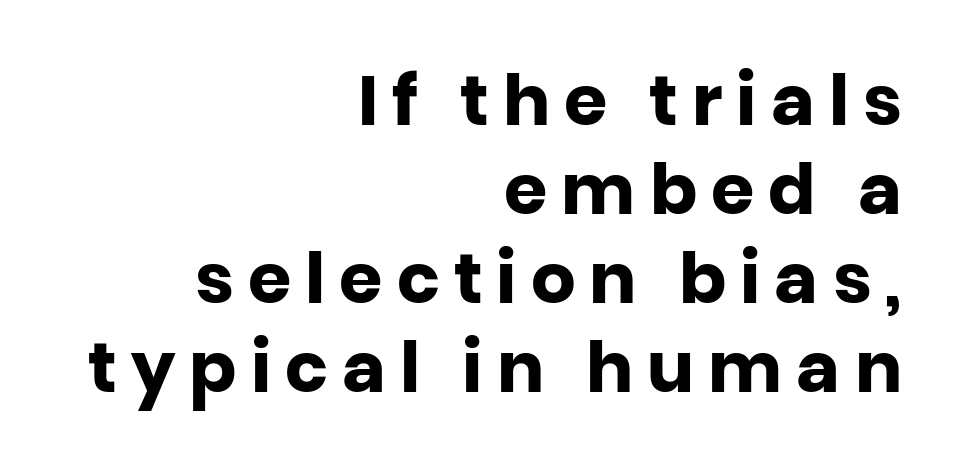
Vertical spacing — default. A student would call this right alignment; a typographer would say flush right, rag left. No feet cap the strokes, marking this as sans-serif type. What stands out about the letter spacing? Its width — letters are far apart.
